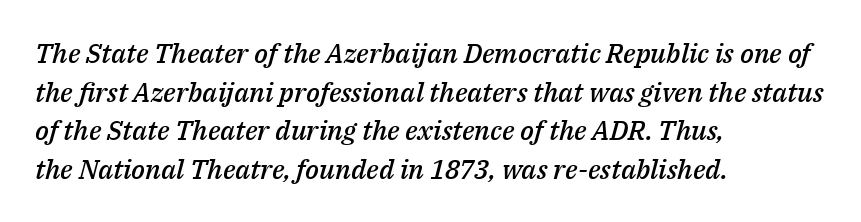
Whoever set this chose a conventional vertical rhythm. Bold? Not quite — semibold, heavier than regular but stopping short. Compared with typical body copy, the letter spacing here is the same. The typesetter chose a ragged-right arrangement here.
